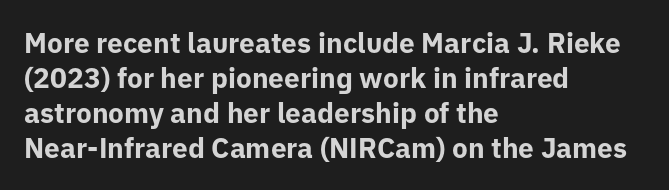
The image shows 28 px bold sans-serif type, upright; set left-aligned, normal line spacing (1.25x), normal letter spacing, not underlined; low stroke contrast and a medium x-height.
